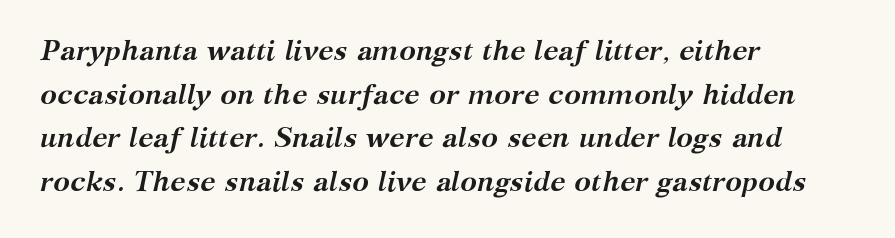
Does the copy run flush right? No — it runs flush left. A typesetter would call this zero additional tracking. I'd describe the lettering as bold — thick and assertive. A bare baseline throughout the passage.
